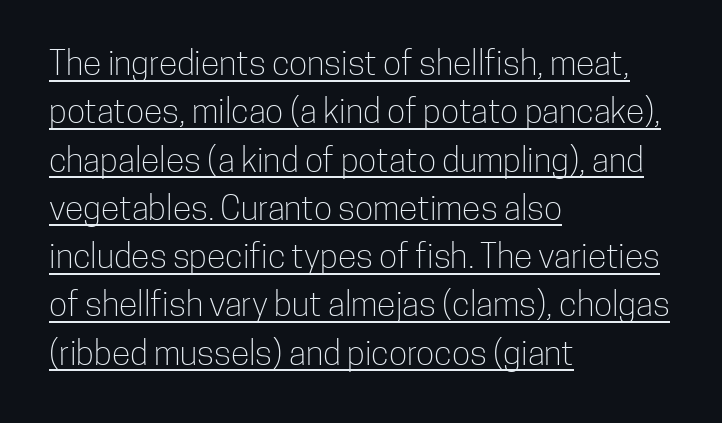
The image shows 34 px light, condensed sans-serif type, upright; set left-aligned, normal line spacing (1.42x), normal letter spacing, underlined; low stroke contrast and a medium x-height.
